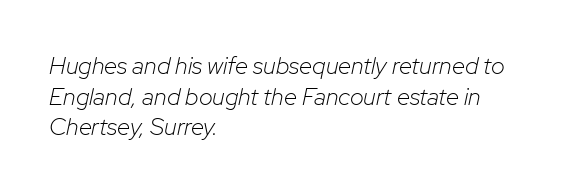
{"italic": "yes", "lean": "right", "slant_degrees": 12, "bold": "no", "underline": "no", "align": "left", "line_spacing": "normal", "line_spacing_ratio": 1.28, "letter_spacing": "normal", "letter_spacing_em": 0.0, "glyph_px": 24}
